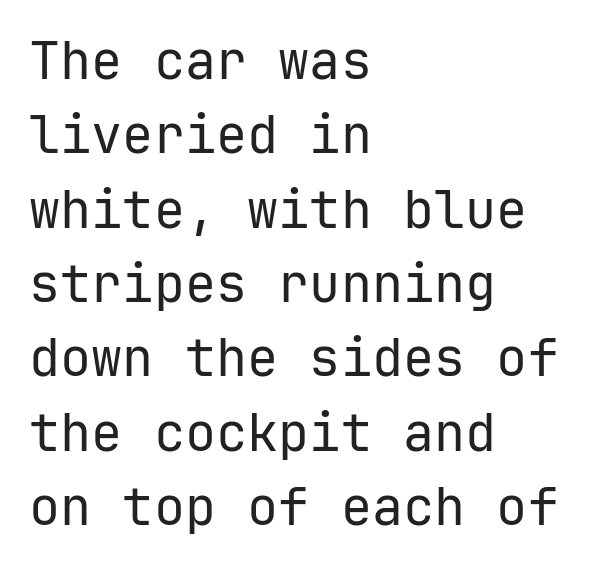
Vertical stems look standard width or narrower in stroke. It's the straight-up-and-down kind of type. Is this a sans? Yes — the strokes have no serifs. Underline: absent.
